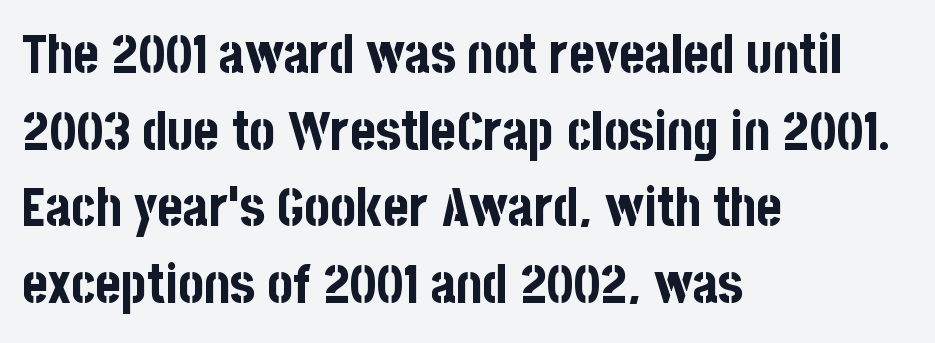
The text was rendered using a sans face with plain stroke endings. Teacher's note: observe the even left margin — that is flush-left alignment. Notice how thick the strokes are: this is what a full bold looks like. Underlining? Definitely not there. The typography opts for an upright posture over an oblique one.
